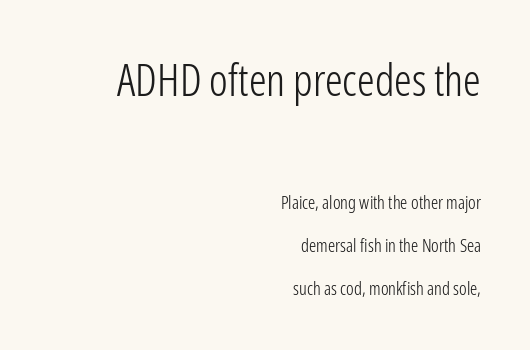
The image shows 44 px light, condensed sans-serif type, upright; set right-aligned, loose line spacing (2.38x), normal letter spacing, not underlined; the first (top) block is 2.44x larger; low stroke contrast and a medium x-height.
